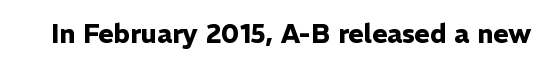
Q: Is the text bold? A: Yes.
Q: Is the text italic (slanted)? A: No, it is upright.
Q: Is the text underlined? A: No.
Q: Is the spacing between letters normal or unusually wide? A: Normal.
